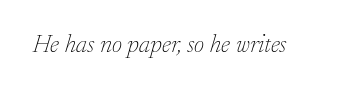
Notice how the stems are inclined rather than vertical — that's the hallmark of italics. The font is comparable to plain body text, perhaps lighter. Each row of text sits above clean, open space. Compared with typical body copy, the letter spacing here is the same.
